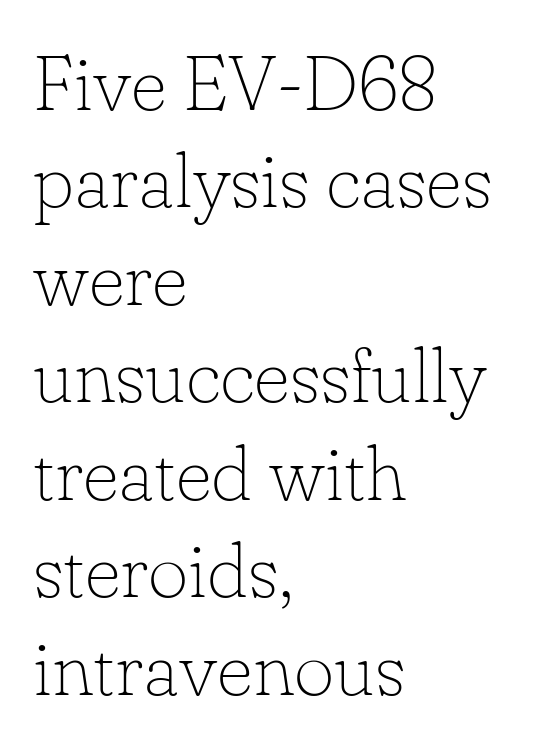
Think of a printed novel: that variable character pitch is what you see here. I'd call this a serif setting — the letters wear small feet. Check under the words: just untouched page. The designer left line spacing at the default. The tracking reads as untouched default to a designer's eye. Unlike italic type, these characters show no tilt at all.
